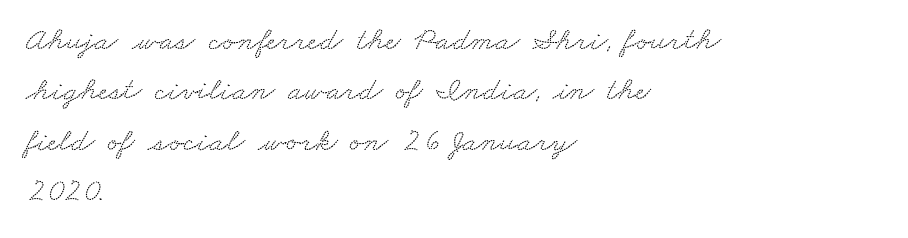
Check the space under the baseline: it is left empty. Looks like regular typesetting: each glyph gets only the width it needs. These lines stack with their left ends in a neat column. The vertical gap from one line to the next is medium. No extra tracking has been applied to these lines.
